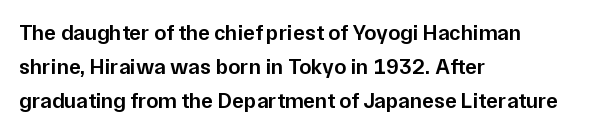
Notice how the stems are strictly vertical — no italics here. The passage shown has conventional tracking throughout. As a designer I'd log this as weight 600, semibold. Line beginnings align vertically; line endings do not.
